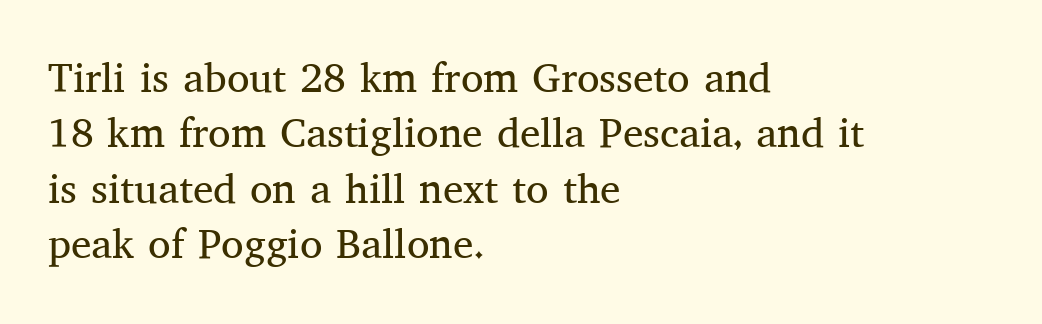
A typesetter would call this leading conventional body-copy spacing. Nobody touched the tracking dial on this one. Spacing verdict: proportional, widths tailored to each character. Letters rest on an invisible, unmarked baseline.
